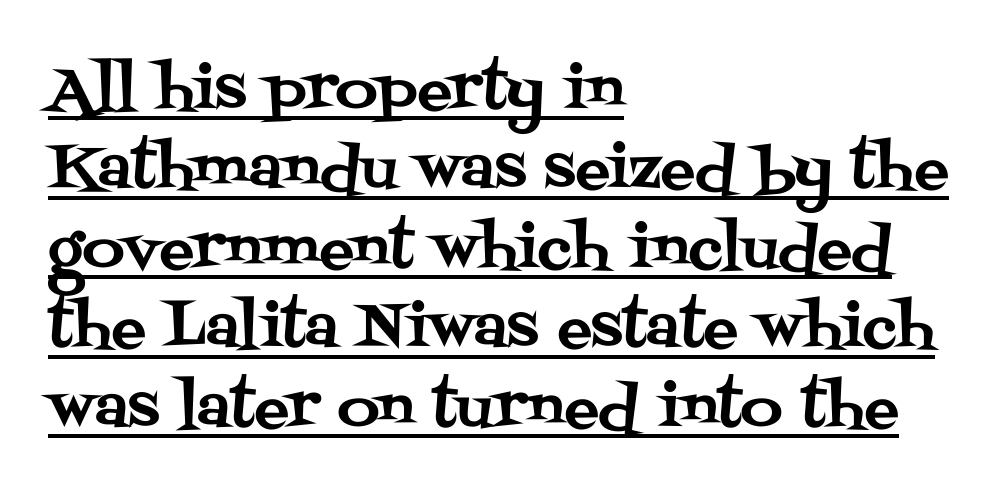
{"serif": "yes", "italic": "no", "width": "normal", "stroke_contrast": "medium", "x_height": "large", "monospaced": "no", "underline": "yes", "align": "left", "line_spacing": "normal", "line_spacing_ratio": 1.37, "letter_spacing": "normal", "letter_spacing_em": 0.0, "glyph_px": 58}
